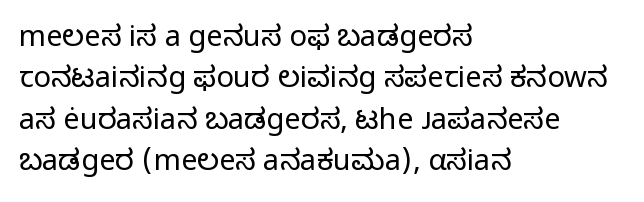
{"serif": "no", "italic": "no", "bold": "no", "weight": "regular", "width": "normal", "stroke_contrast": "low", "x_height": "medium", "monospaced": "no", "underline": "no", "align": "left", "line_spacing": "normal", "line_spacing_ratio": 1.43, "letter_spacing": "normal", "letter_spacing_em": 0.0, "glyph_px": 29}
